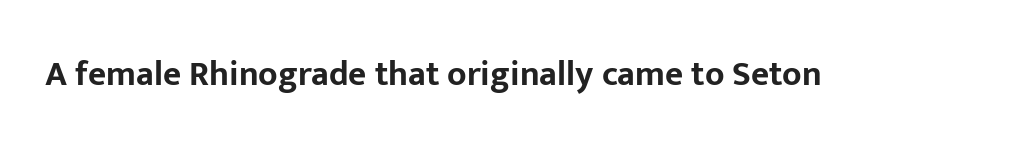
The image shows 35 px bold sans-serif type, upright; set normal letter spacing, not underlined; low stroke contrast and a medium x-height.
